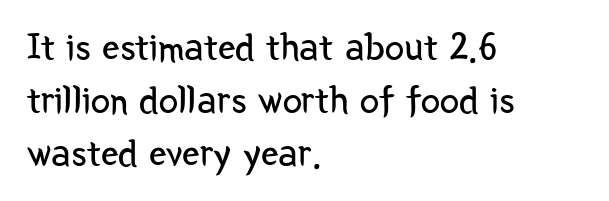
This sample has the flowing, uneven cadence of proportional lettering. Italic: no, the glyphs are upright roman. Just letters on the line, the space beneath them empty. Typographically, this falls in the sans-serif category. These lines keep a tight, regular rhythm from letter to letter. Stem width sits at or under what a default text font uses.
